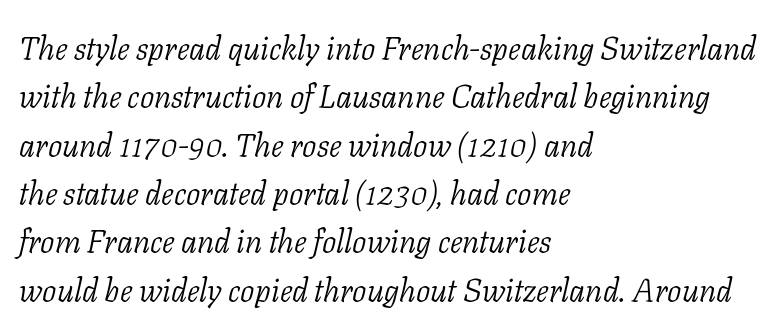
Q: Is the text bold? A: No.
Q: Is the text italic (slanted)? A: Yes, it leans right by about 11 degrees.
Q: Is the typeface a serif or a sans-serif typeface? A: Serif.
Q: Is the text underlined? A: No.
Q: How is the paragraph aligned? A: Left-aligned.
Q: Is the spacing between letters normal or unusually wide? A: Normal.
Q: Is the spacing between lines tight, normal or loose? A: Normal.
Q: Width (condensed, normal, or wide)? A: Normal.
Q: Stroke contrast? A: Low.
Q: x-height? A: Medium.
Q: Monospaced? A: No.
